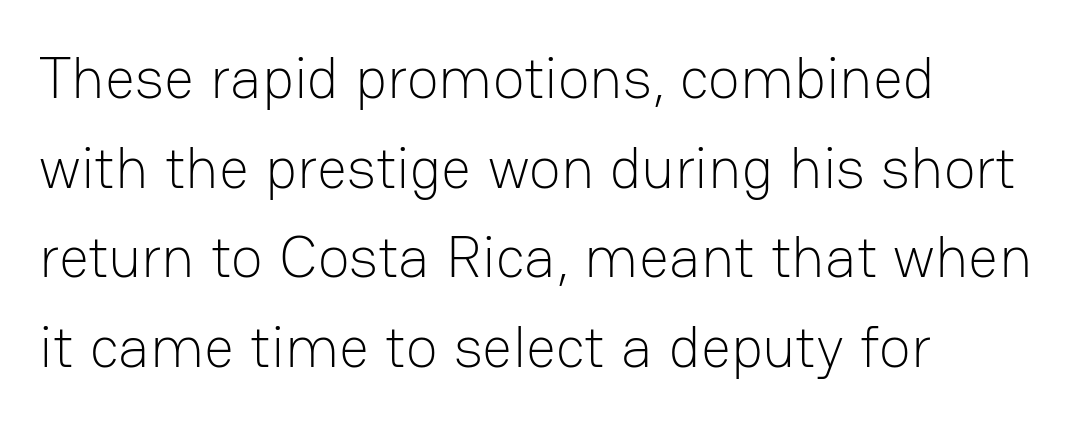
The image shows 59 px light sans-serif type, upright; set left-aligned, normal line spacing (1.52x), normal letter spacing, not underlined; low stroke contrast and a medium x-height.
